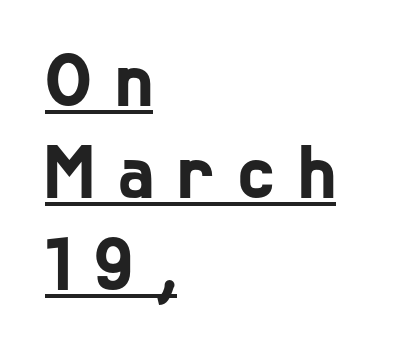
The image shows 78 px condensed sans-serif type; set left-aligned, line spacing 1.18x, unusually wide letter spacing (+0.31 em), underlined; low stroke contrast and a medium x-height.
